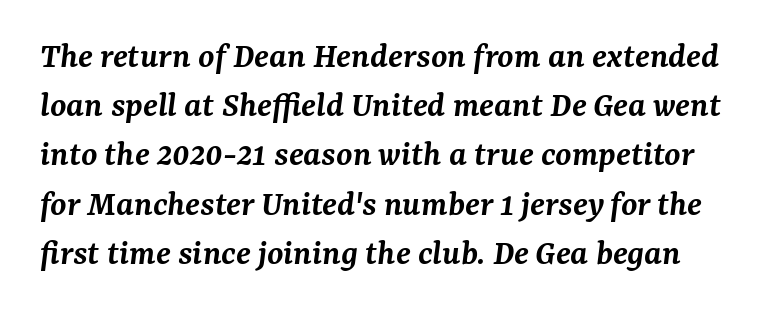
Q: Is the text bold? A: Semi-bold.
Q: Is the text italic (slanted)? A: Yes, it leans right by about 7 degrees.
Q: Is the typeface a serif or a sans-serif typeface? A: Serif.
Q: Is the text underlined? A: No.
Q: Is the spacing between letters normal or unusually wide? A: Normal.
Q: Is the spacing between lines tight, normal or loose? A: Normal.
Q: Width (condensed, normal, or wide)? A: Normal.
Q: Stroke contrast? A: Medium.
Q: x-height? A: Medium.
Q: Monospaced? A: No.
